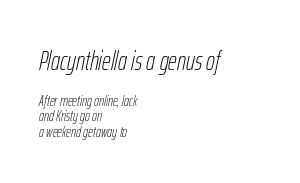
Q: Is the text bold? A: No.
Q: Is the text italic (slanted)? A: Yes, it leans right by about 12 degrees.
Q: Is the text underlined? A: No.
Q: How is the paragraph aligned? A: Left-aligned.
Q: Is the spacing between letters normal or unusually wide? A: Normal.
Q: Is the spacing between lines tight, normal or loose? A: Tight.
Q: Which block of text is set in a larger size, the first (top) or the second (bottom)? A: The first (top) one.
